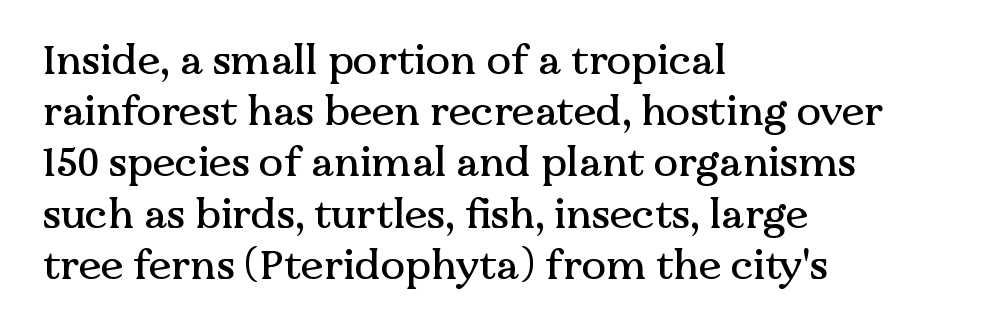
The image shows 41 px serif type, upright; set left-aligned, normal line spacing (1.25x), normal letter spacing, not underlined; medium stroke contrast and a medium x-height.
